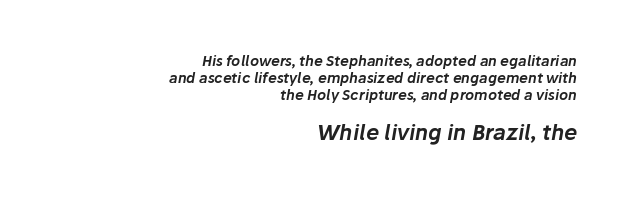
{"italic": "yes", "lean": "right", "slant_degrees": 10, "underline": "no", "align": "right", "line_spacing_ratio": 1.2, "letter_spacing": "normal", "letter_spacing_em": 0.0, "larger_block": "second", "size_ratio": 1.5, "glyph_px": 21}
